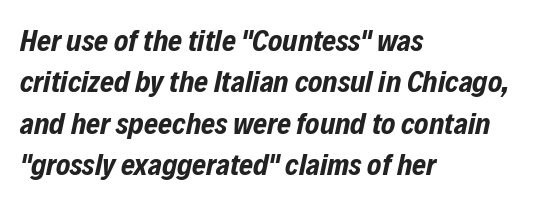
Q: Is the text bold? A: Yes.
Q: Is the text italic (slanted)? A: Yes, it leans right by about 12 degrees.
Q: Is the text underlined? A: No.
Q: How is the paragraph aligned? A: Left-aligned.
Q: Is the spacing between letters normal or unusually wide? A: Normal.
Q: Is the spacing between lines tight, normal or loose? A: Normal.
Q: Width (condensed, normal, or wide)? A: Condensed.
Q: Stroke contrast? A: Low.
Q: x-height? A: Medium.
Q: Monospaced? A: No.
